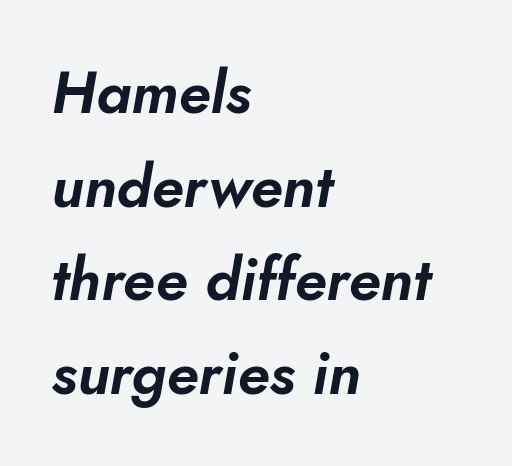
Q: Is the text italic (slanted)? A: Yes, it leans right by about 10 degrees.
Q: Is the text underlined? A: No.
Q: How is the paragraph aligned? A: Left-aligned.
Q: Is the spacing between letters normal or unusually wide? A: Normal.
Q: Is the spacing between lines tight, normal or loose? A: Normal.
Q: Width (condensed, normal, or wide)? A: Normal.
Q: Stroke contrast? A: Low.
Q: x-height? A: Small.
Q: Monospaced? A: No.
